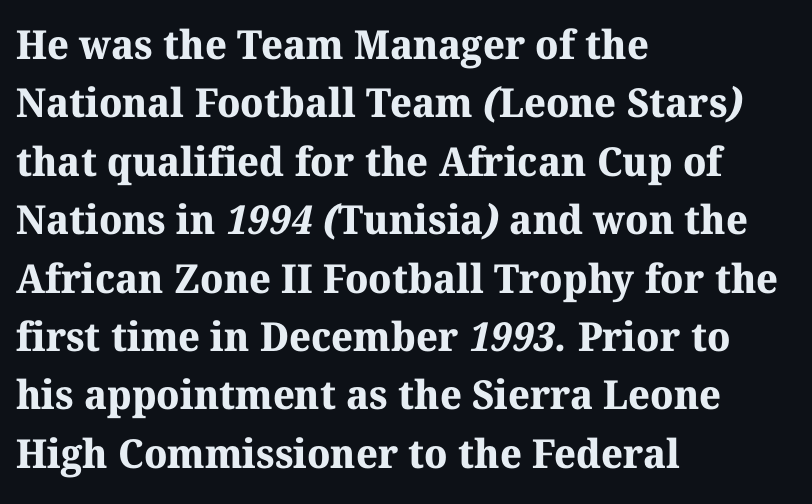
Does the leading feel generous? No, just average. To sum up the face: it has serifs. Students, note that the glyphs here touch the page at normal intervals. Caption: multi-line text, flush left, ragged right. Summary of weight: heavy, a full bold.
